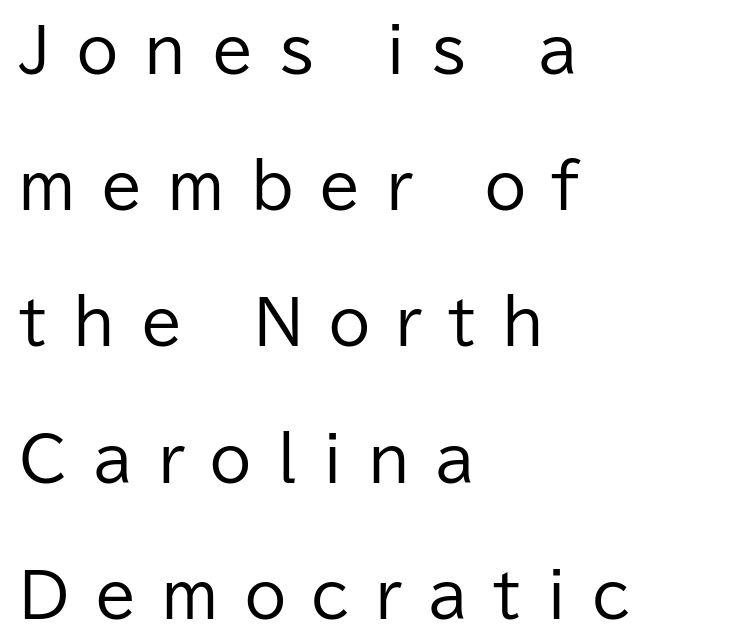
The typeface has the unassuming heft of standard copy or less. Leading: increased. The letters advance in unequal steps, a hallmark of proportional type. Characters remain perfectly vertical along every line. The letters carry no serifs — their stems end cleanly without finishing strokes.
